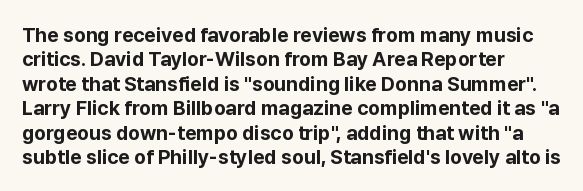
{"italic": "no", "bold": "yes", "underline": "no", "align": "left", "line_spacing_ratio": 1.22, "letter_spacing": "normal", "letter_spacing_em": 0.0, "glyph_px": 20}
